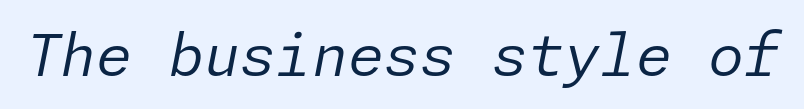
Nobody touched the tracking dial on this one. These glyphs show unthickened strokes, regular width or finer. A bare baseline throughout the passage. The passage shown leans; its letterforms are oblique.
